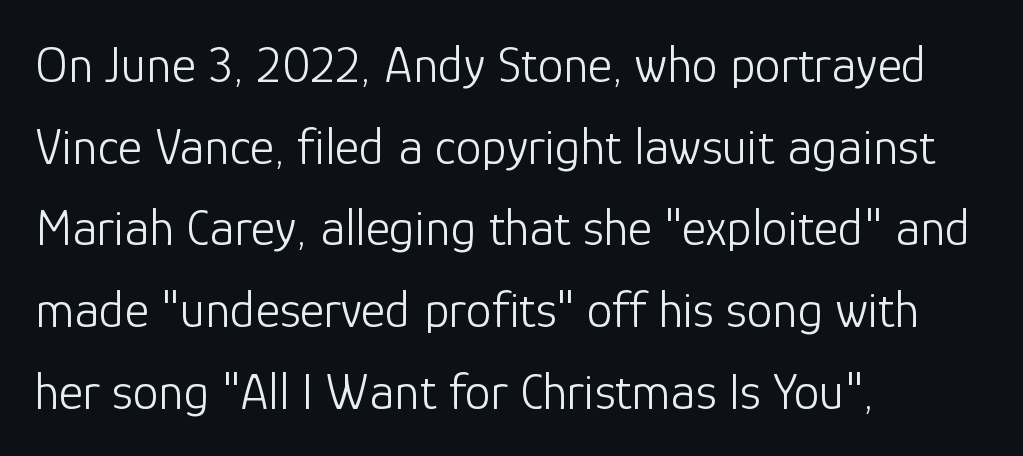
Compared with a centered layout, this one pins lines to the left instead. The type is set solid horizontally, with unmodified tracking. Classification — sans serif. The typesetting does not lean heavy: it is not bold.
